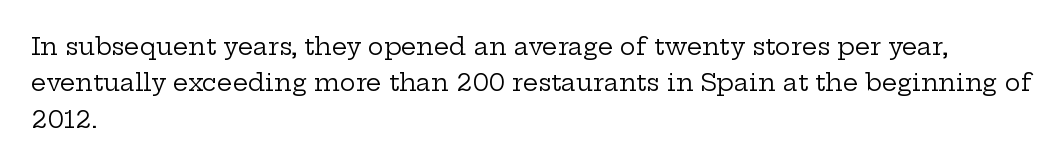
Q: Is the text bold? A: No.
Q: Is the text italic (slanted)? A: No, it is upright.
Q: Is the text underlined? A: No.
Q: How is the paragraph aligned? A: Left-aligned.
Q: Is the spacing between letters normal or unusually wide? A: Normal.
Q: Is the spacing between lines tight, normal or loose? A: Normal.
